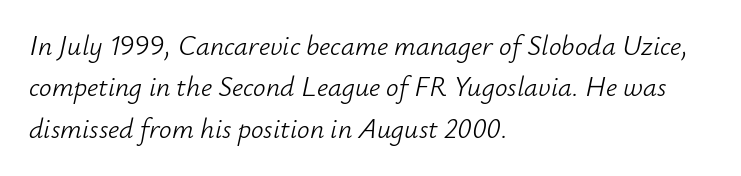
Q: Is the text bold? A: No.
Q: Is the text italic (slanted)? A: Yes, it leans right by about 12 degrees.
Q: Is the text underlined? A: No.
Q: How is the paragraph aligned? A: Left-aligned.
Q: Is the spacing between letters normal or unusually wide? A: Normal.
Q: Is the spacing between lines tight, normal or loose? A: Normal.
Q: Width (condensed, normal, or wide)? A: Normal.
Q: Stroke contrast? A: Low.
Q: x-height? A: Small.
Q: Monospaced? A: No.
